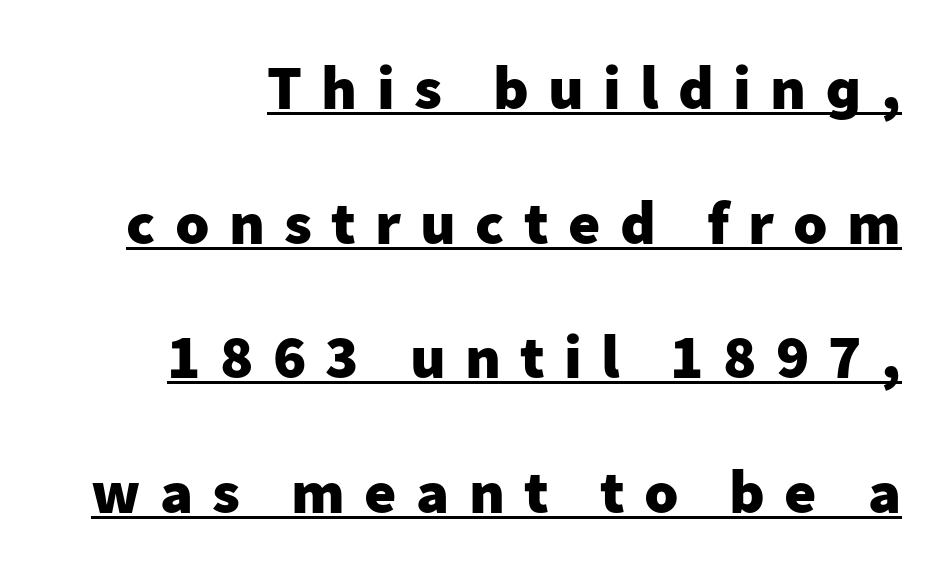
The image shows 62 px heavy sans-serif type, upright; set loose line spacing (2.17x), unusually wide letter spacing (+0.31 em), underlined; low stroke contrast and a medium x-height.
